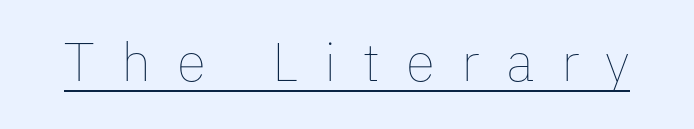
The sample's only ornament is a line tracing under the words. You could only call the tracking loose — the letters float apart. Is the stroke heavy? The answer is a plain regular-or-lighter. Note the varied advance widths — an 'i' is clearly narrower than an 'm'. It's the straight-up-and-down kind of type.
